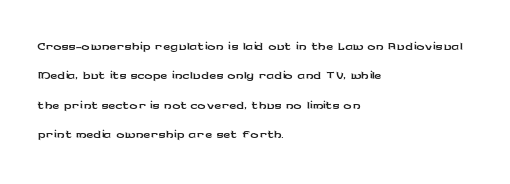
The image shows 20 px text type, upright; set left-aligned, normal line spacing (1.47x), normal letter spacing, not underlined.
